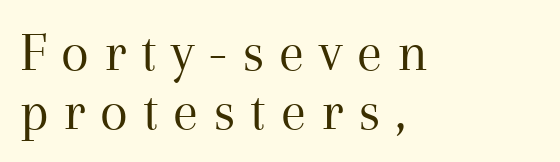
The rendering shows small feet on the letterforms — a serif design. The space directly below the letters is spotless. Posture: straight, roman, zero tilt. Think of a printed novel: that variable character pitch is what you see here. This sample uses expanded letter spacing, leaving extra air between glyphs.
